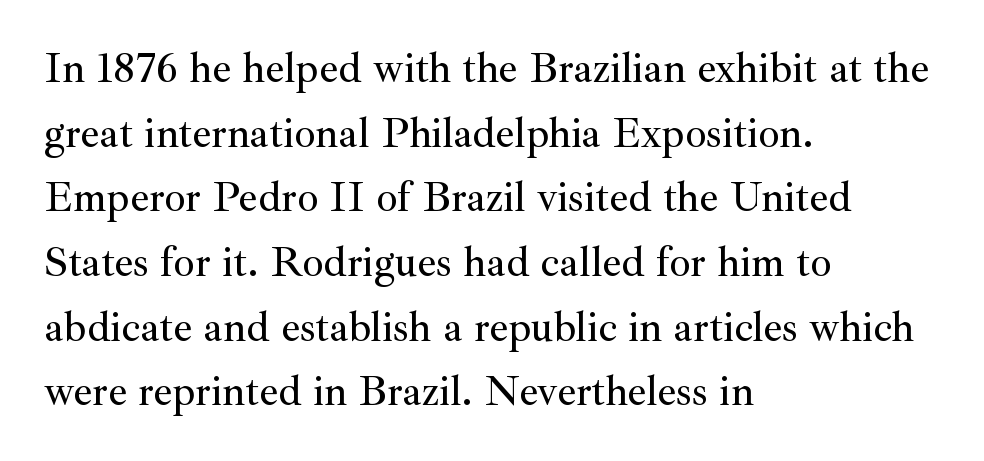
{"serif": "yes", "italic": "no", "width": "normal", "stroke_contrast": "medium", "x_height": "small", "monospaced": "no", "underline": "no", "align": "left", "line_spacing": "normal", "line_spacing_ratio": 1.54, "letter_spacing": "normal", "letter_spacing_em": 0.0, "glyph_px": 42}
